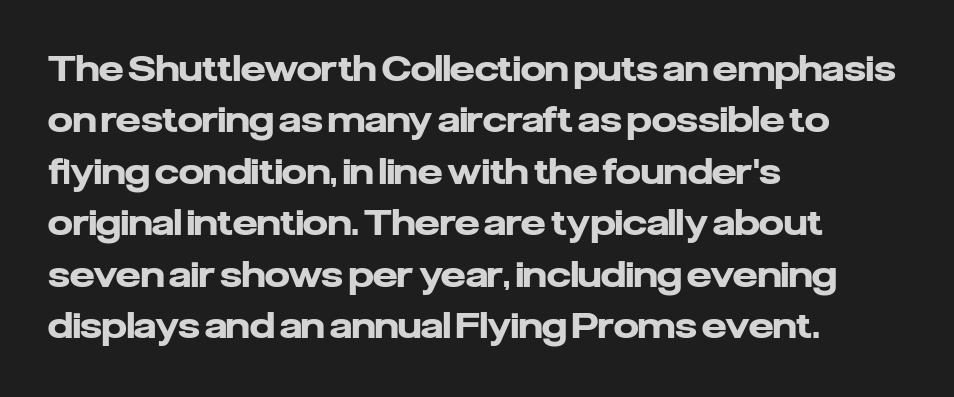
Each letter's strokes conclude bluntly, with no projecting serifs. Do the characters align in a grid? No, the font is proportional. The paragraph shown leans on its left margin. Each word holds together tightly as a unit, with standard inter-letter gaps. Unmarked baselines from the first word to the last. Quick note: not italic, upright.
